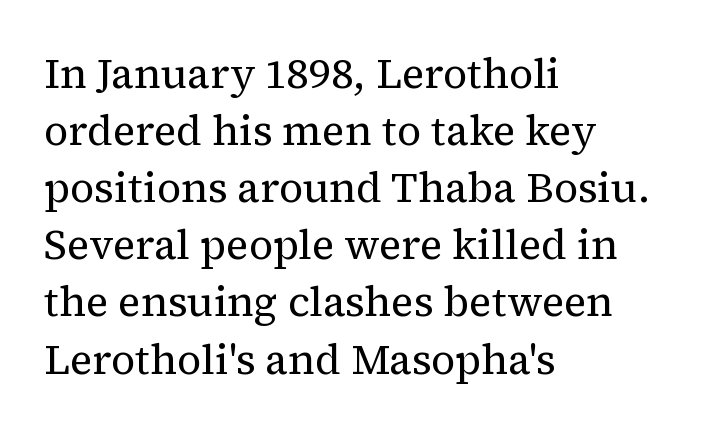
What's the leading like? Ordinary, nothing unusual. The rendering keeps characters at their native spacing. Proportional: the letters do not fall into vertical columns. Check where the strokes stop: tiny serifs finish them off. Unlike italic type, these characters show no tilt at all. This reads as an unemphasized weight, regular at the heaviest.
